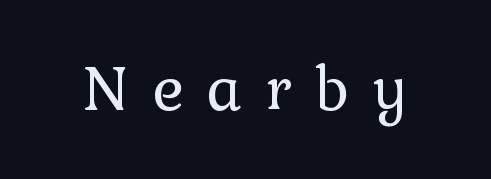
The image shows 59 px regular-weight serif type, upright; set unusually wide letter spacing (+0.39 em), not underlined; a medium x-height.
